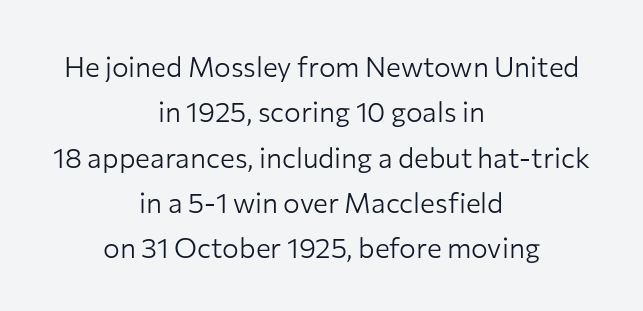
The image shows 28 px light sans-serif type, upright; set centered, normal line spacing (1.62x), normal letter spacing, not underlined; low stroke contrast and a medium x-height.
